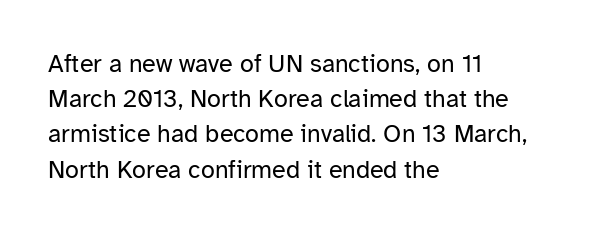
Q: Is the text bold? A: No.
Q: Is the text italic (slanted)? A: No, it is upright.
Q: Is the text underlined? A: No.
Q: How is the paragraph aligned? A: Left-aligned.
Q: Is the spacing between letters normal or unusually wide? A: Normal.
Q: Is the spacing between lines tight, normal or loose? A: Normal.
